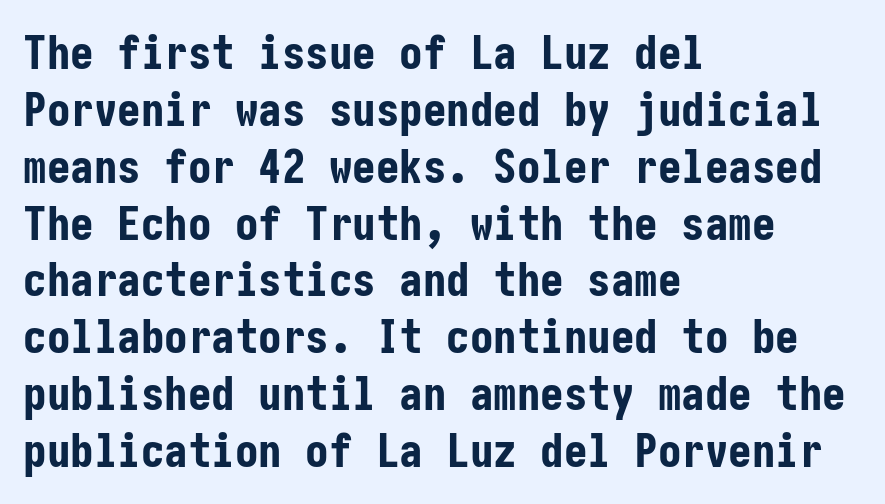
The image shows 47 px bold, condensed sans-serif type, upright; set left-aligned, line spacing 1.21x, normal letter spacing, not underlined; low stroke contrast and a medium x-height.
